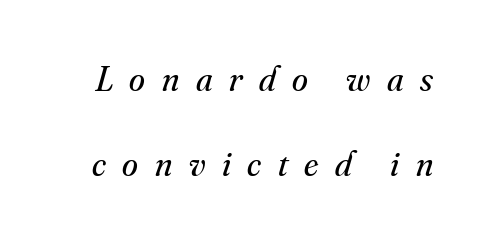
The image shows 36 px regular-weight serif type, italic (leaning right); set loose line spacing (2.35x), unusually wide letter spacing (+0.46 em), not underlined; medium stroke contrast and a small x-height.
